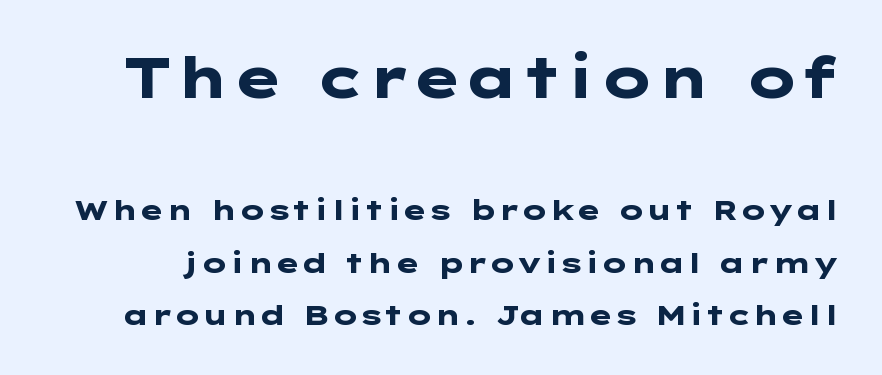
{"serif": "no", "italic": "no", "bold": "yes", "weight": "heavy", "width": "wide", "stroke_contrast": "low", "x_height": "medium", "underline": "no", "line_spacing_ratio": 1.88, "letter_spacing": "normal", "letter_spacing_em": 0.0, "larger_block": "first", "size_ratio": 2.0, "glyph_px": 56}
